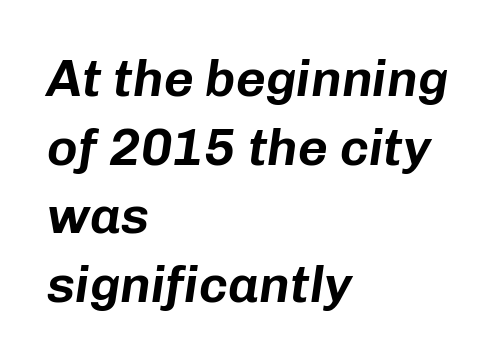
{"italic": "yes", "lean": "right", "slant_degrees": 8, "width": "normal", "stroke_contrast": "low", "x_height": "medium", "monospaced": "no", "underline": "no", "align": "left", "line_spacing": "normal", "line_spacing_ratio": 1.32, "letter_spacing": "normal", "letter_spacing_em": 0.0, "glyph_px": 52}
